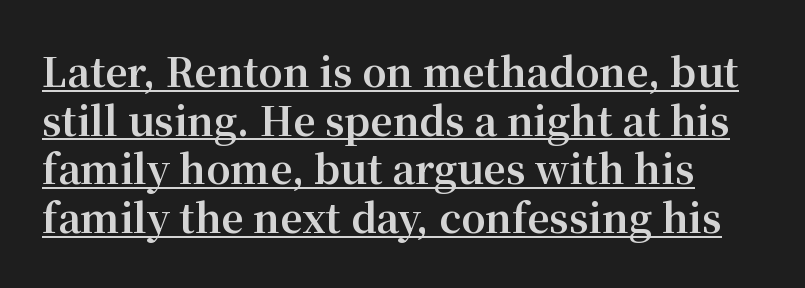
Q: Is the text bold? A: Yes.
Q: Is the text italic (slanted)? A: No, it is upright.
Q: Is the typeface a serif or a sans-serif typeface? A: Serif.
Q: Is the text underlined? A: Yes.
Q: Is the spacing between letters normal or unusually wide? A: Normal.
Q: Is the spacing between lines tight, normal or loose? A: Normal.
Q: Width (condensed, normal, or wide)? A: Normal.
Q: Stroke contrast? A: Medium.
Q: x-height? A: Medium.
Q: Monospaced? A: No.
